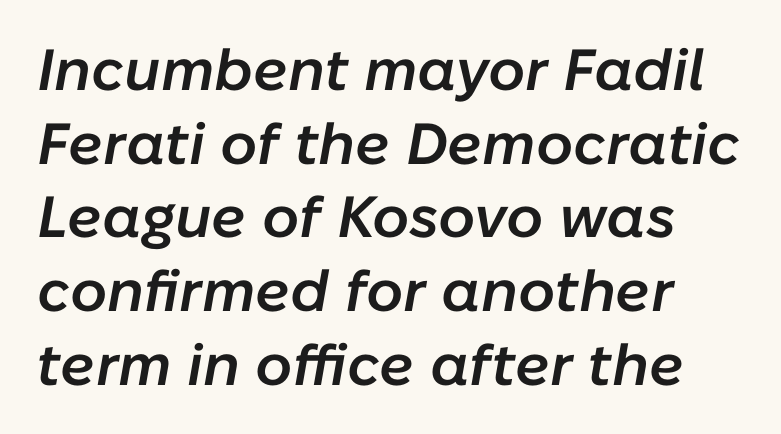
The image shows 58 px semibold type, italic (leaning right); set left-aligned, normal line spacing (1.27x), normal letter spacing, not underlined; low stroke contrast and a medium x-height.
